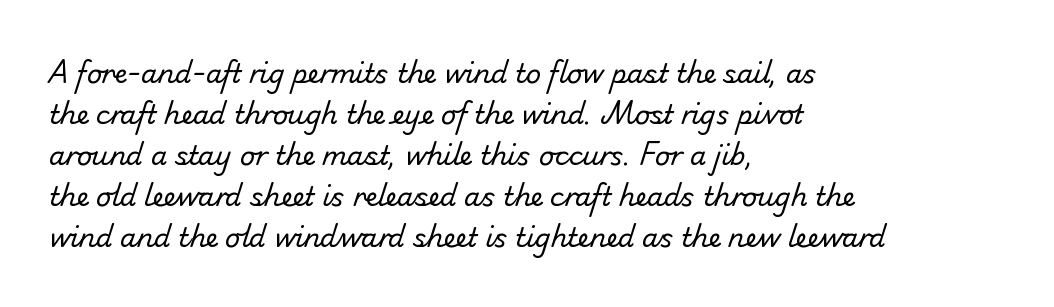
The image shows 26 px text type; set left-aligned, normal line spacing (1.58x), normal letter spacing, not underlined.
